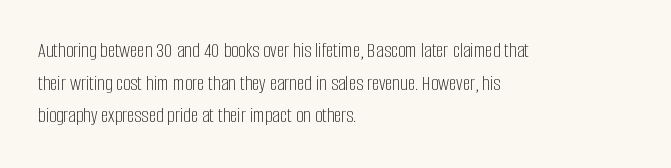
Q: Is the text bold? A: No.
Q: Is the text italic (slanted)? A: No, it is upright.
Q: Is the text underlined? A: No.
Q: How is the paragraph aligned? A: Left-aligned.
Q: Is the spacing between letters normal or unusually wide? A: Normal.
Q: Is the spacing between lines tight, normal or loose? A: Normal.
